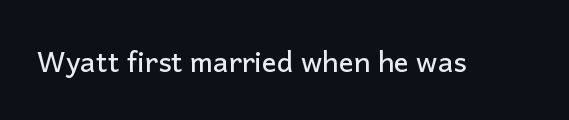
{"serif": "no", "italic": "no", "width": "normal", "stroke_contrast": "low", "x_height": "medium", "monospaced": "no", "underline": "no", "letter_spacing": "normal", "letter_spacing_em": 0.0, "glyph_px": 28}
